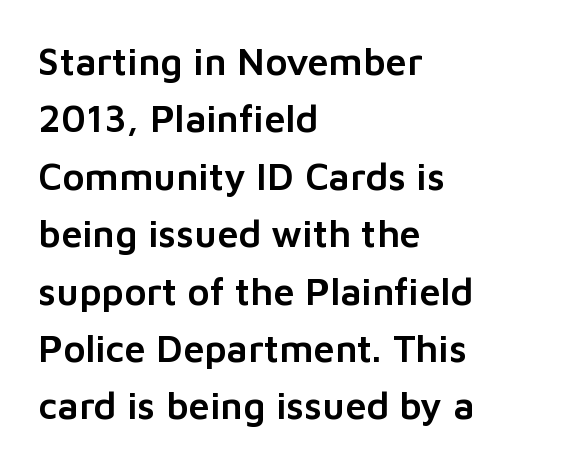
Q: Is the text italic (slanted)? A: No, it is upright.
Q: Is the typeface a serif or a sans-serif typeface? A: Sans-serif.
Q: Is the text underlined? A: No.
Q: How is the paragraph aligned? A: Left-aligned.
Q: Is the spacing between letters normal or unusually wide? A: Normal.
Q: Is the spacing between lines tight, normal or loose? A: Normal.
Q: Width (condensed, normal, or wide)? A: Normal.
Q: Stroke contrast? A: Low.
Q: x-height? A: Medium.
Q: Monospaced? A: No.
